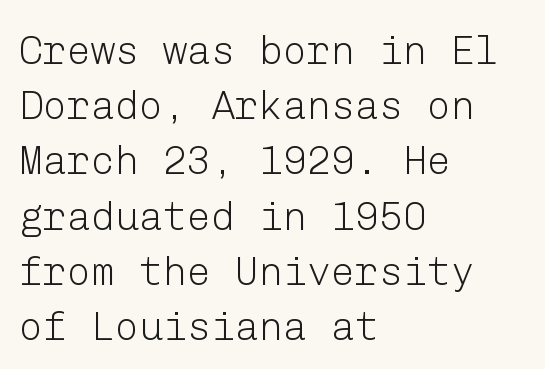
The image shows 40 px light sans-serif type, upright; set left-aligned, normal line spacing (1.38x), normal letter spacing, not underlined; low stroke contrast and a medium x-height.
